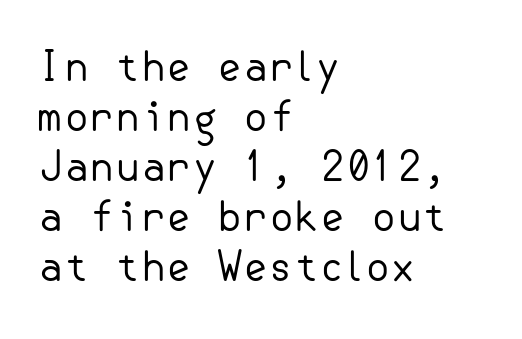
{"serif": "no", "italic": "no", "bold": "no", "weight": "regular", "width": "normal", "stroke_contrast": "low", "x_height": "small", "underline": "no", "align": "left", "line_spacing_ratio": 1.22, "letter_spacing": "normal", "letter_spacing_em": 0.0, "glyph_px": 41}
